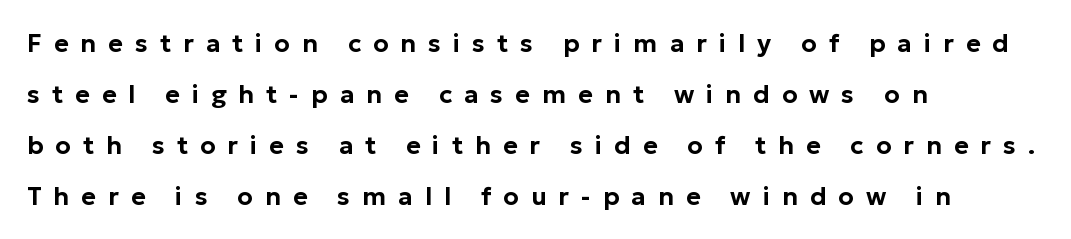
The image shows 25 px text type, upright; set left-aligned, loose line spacing (2.04x), unusually wide letter spacing (+0.48 em), not underlined.
